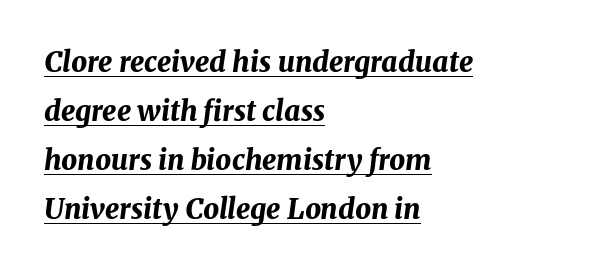
Observe the ordinary spacing: letters are neighbours, not strangers. Look at the stroke-to-counter ratio: heavy, a bold. Where is the straight margin? On the left. This sample uses an oblique cut, with every glyph tilted off the vertical. The rendering uses the underline text-decoration. Think of a printed novel: that variable character pitch is what you see here.
